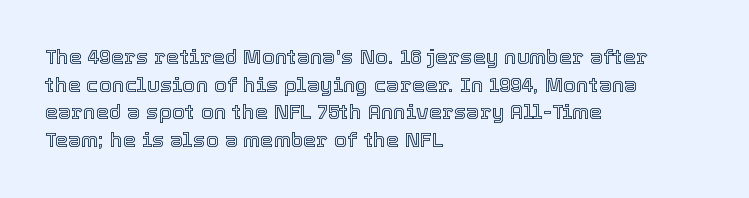
The image shows 21 px text type, upright; set left-aligned, normal line spacing (1.32x), normal letter spacing, not underlined.
